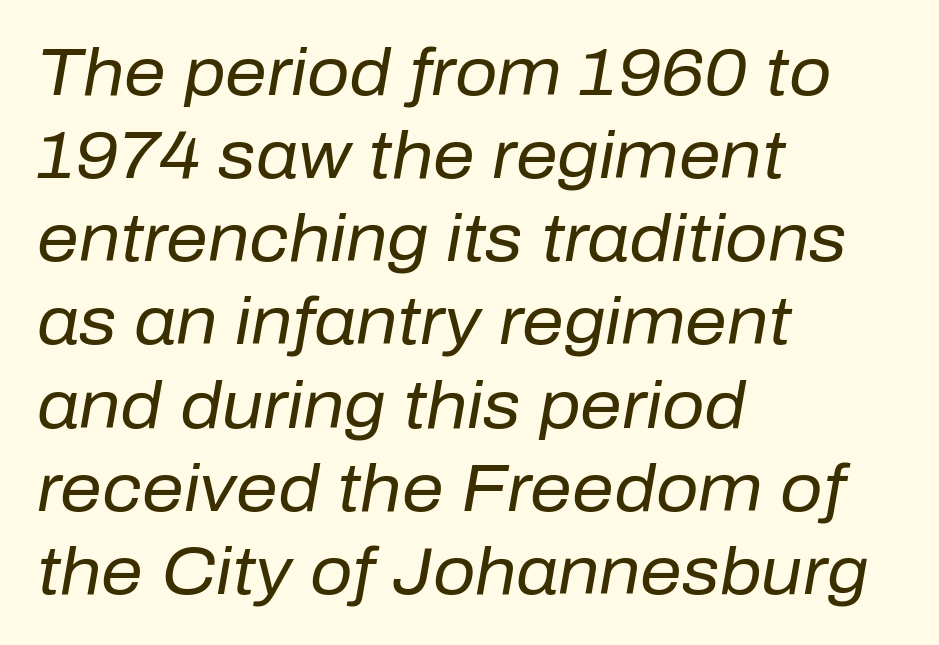
Q: Is the text bold? A: No.
Q: Is the text italic (slanted)? A: Yes, it leans right by about 10 degrees.
Q: Is the text underlined? A: No.
Q: How is the paragraph aligned? A: Left-aligned.
Q: Is the spacing between letters normal or unusually wide? A: Normal.
Q: Is the spacing between lines tight, normal or loose? A: Normal.
Q: Width (condensed, normal, or wide)? A: Normal.
Q: Stroke contrast? A: Low.
Q: x-height? A: Medium.
Q: Monospaced? A: No.
